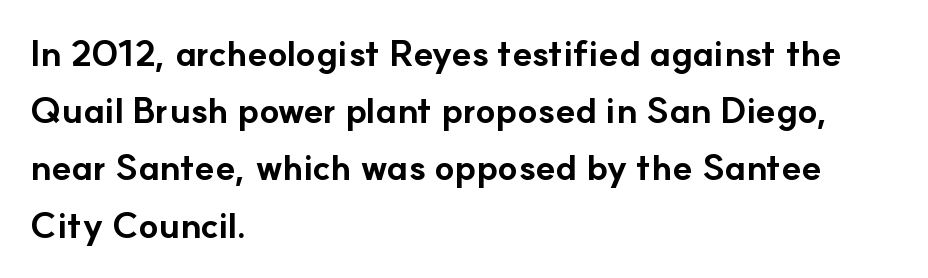
The image shows 36 px bold sans-serif type, upright; set left-aligned, normal line spacing (1.59x), normal letter spacing, not underlined; low stroke contrast and a small x-height.
